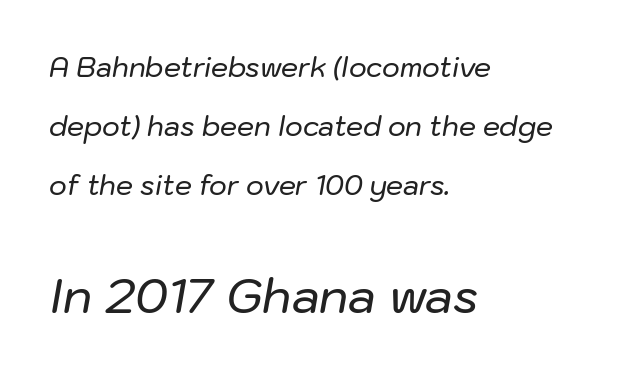
Q: Is the text italic (slanted)? A: Yes, it leans right by about 10 degrees.
Q: Is the text underlined? A: No.
Q: How is the paragraph aligned? A: Left-aligned.
Q: Is the spacing between letters normal or unusually wide? A: Normal.
Q: Is the spacing between lines tight, normal or loose? A: Loose.
Q: Which block of text is set in a larger size, the first (top) or the second (bottom)? A: The second (bottom) one.
Q: Width (condensed, normal, or wide)? A: Normal.
Q: Stroke contrast? A: Low.
Q: x-height? A: Medium.
Q: Monospaced? A: No.
